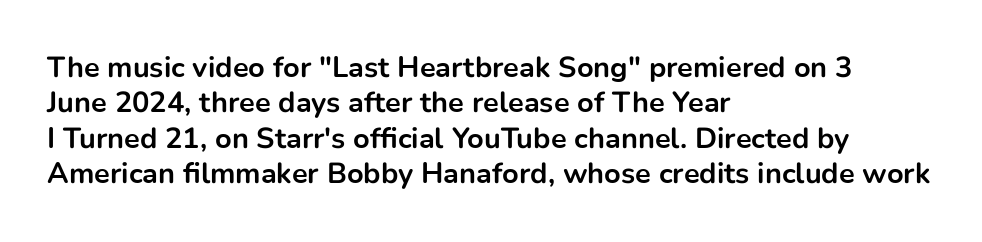
The image shows 29 px bold sans-serif type, upright; set left-aligned, line spacing 1.22x, normal letter spacing, not underlined; low stroke contrast and a medium x-height.
